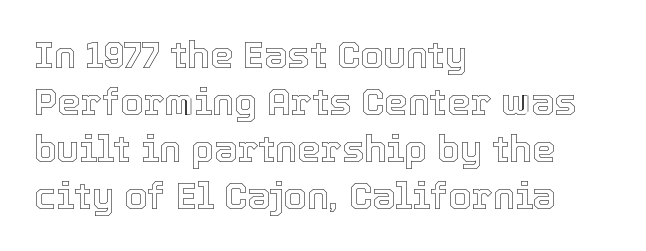
{"italic": "no", "width": "normal", "x_height": "medium", "monospaced": "no", "underline": "no", "align": "left", "line_spacing": "normal", "line_spacing_ratio": 1.27, "letter_spacing": "normal", "letter_spacing_em": 0.0, "glyph_px": 37}
